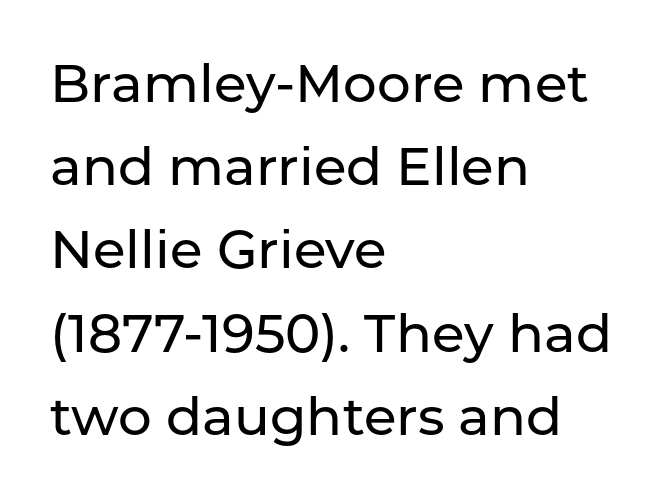
Q: Is the text italic (slanted)? A: No, it is upright.
Q: Is the typeface a serif or a sans-serif typeface? A: Sans-serif.
Q: Is the text underlined? A: No.
Q: How is the paragraph aligned? A: Left-aligned.
Q: Is the spacing between letters normal or unusually wide? A: Normal.
Q: Is the spacing between lines tight, normal or loose? A: Normal.
Q: Width (condensed, normal, or wide)? A: Normal.
Q: Stroke contrast? A: Low.
Q: x-height? A: Medium.
Q: Monospaced? A: No.
